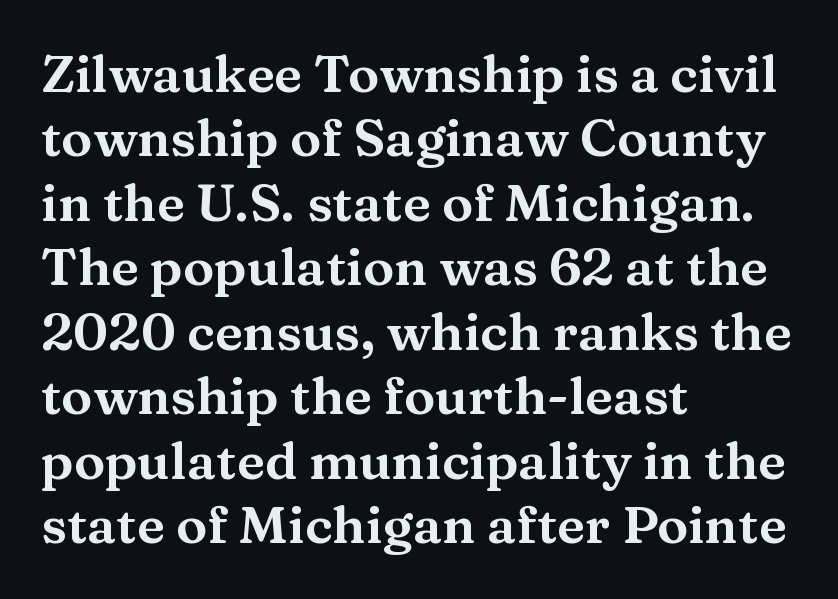
{"serif": "yes", "italic": "no", "width": "wide", "stroke_contrast": "medium", "x_height": "medium", "monospaced": "no", "underline": "no", "align": "left", "line_spacing_ratio": 1.24, "letter_spacing": "normal", "letter_spacing_em": 0.0, "glyph_px": 52}
